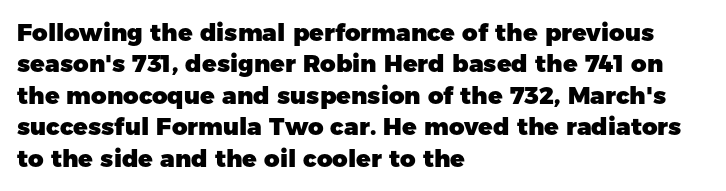
The image shows 24 px bold type, upright; set left-aligned, normal line spacing (1.31x), normal letter spacing, not underlined.
